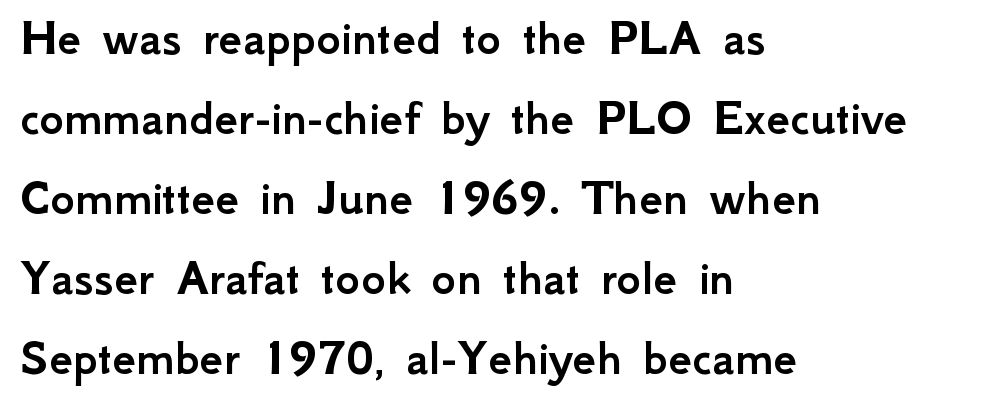
The image shows 53 px sans-serif type, upright; set left-aligned, normal line spacing (1.51x), normal letter spacing, not underlined; low stroke contrast and a small x-height.
